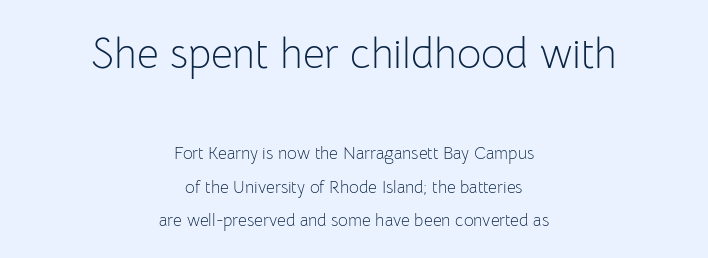
The image shows 42 px light sans-serif type, upright; set centered, loose line spacing (1.95x), normal letter spacing, not underlined; the first (top) block is 2.47x larger; low stroke contrast and a medium x-height.
